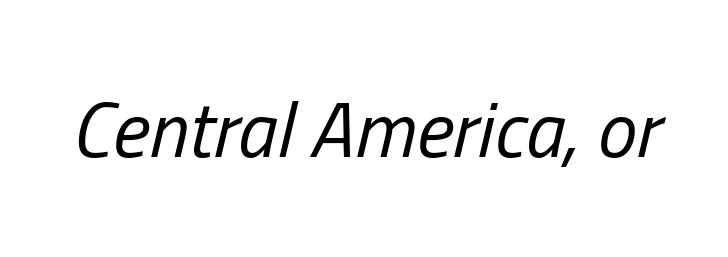
{"italic": "yes", "lean": "right", "slant_degrees": 13, "bold": "no", "weight": "regular", "width": "condensed", "stroke_contrast": "low", "x_height": "medium", "monospaced": "no", "underline": "no", "letter_spacing": "normal", "letter_spacing_em": 0.0, "glyph_px": 79}
